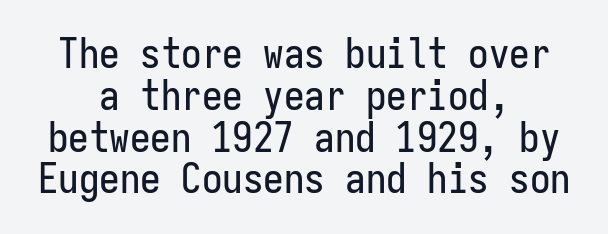
The space between consecutive lines is stingy. The lines in this sample share a center point and differ in where they start and stop. To sum up the face: it is a sans, with no serifs. Letters rest on an invisible, unmarked baseline. The type sits square on the baseline with zero lean. Note the uniform advance width — an 'i' takes as much space as an 'm'.
